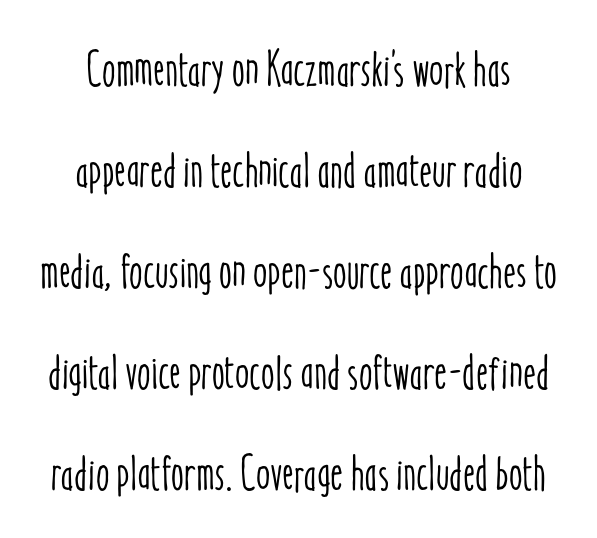
Q: Is the text italic (slanted)? A: No, it is upright.
Q: Is the text underlined? A: No.
Q: Is the spacing between letters normal or unusually wide? A: Normal.
Q: Is the spacing between lines tight, normal or loose? A: Loose.
Q: Width (condensed, normal, or wide)? A: Condensed.
Q: Stroke contrast? A: Low.
Q: x-height? A: Medium.
Q: Monospaced? A: No.
